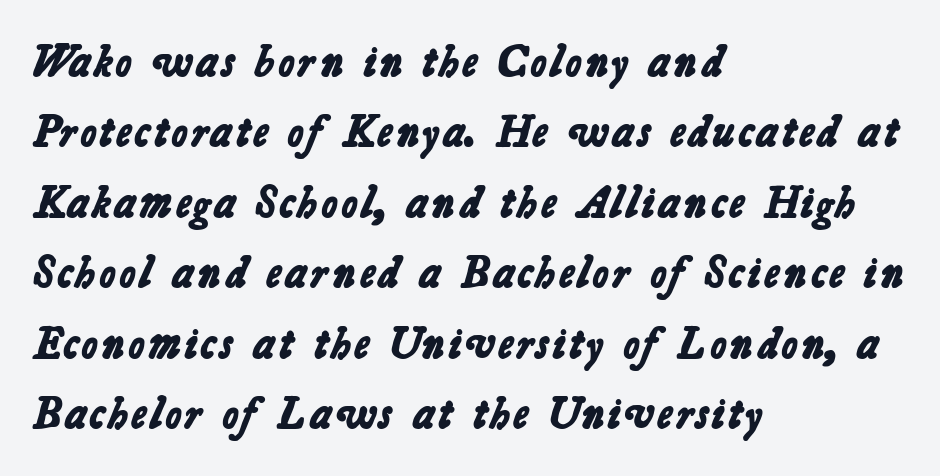
The image shows 44 px bold sans-serif type; set left-aligned, normal line spacing (1.6x), normal letter spacing, not underlined; low stroke contrast and a medium x-height.
